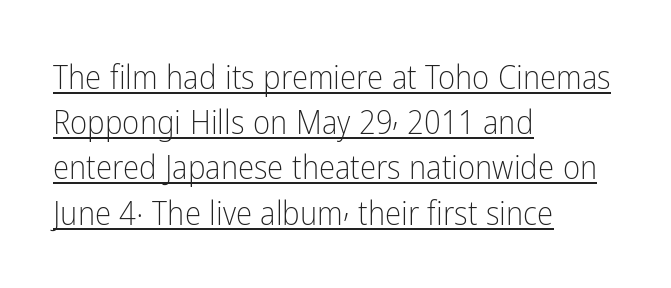
The lines sit at an ordinary, default distance from one another. Line beginnings align vertically; line endings do not. This is underlined copy, the kind a proofreader might mark for attention. Serifs: no, the terminals of the letterforms are clean. Is the letter spacing exaggerated? No — it looks like the ordinary default. The passage shown is typed in a proportional face where columns would drift.
